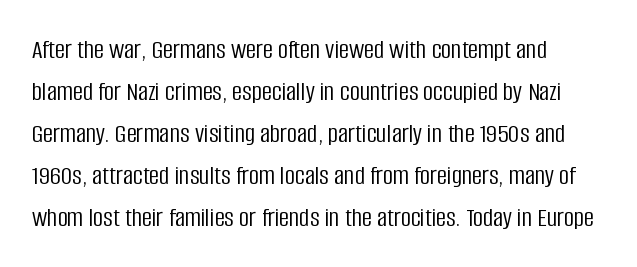
Q: Is the text bold? A: No.
Q: Is the text italic (slanted)? A: No, it is upright.
Q: Is the typeface a serif or a sans-serif typeface? A: Sans-serif.
Q: Is the text underlined? A: No.
Q: How is the paragraph aligned? A: Left-aligned.
Q: Is the spacing between letters normal or unusually wide? A: Normal.
Q: Is the spacing between lines tight, normal or loose? A: Normal.
Q: Width (condensed, normal, or wide)? A: Condensed.
Q: Stroke contrast? A: Low.
Q: x-height? A: Large.
Q: Monospaced? A: No.
